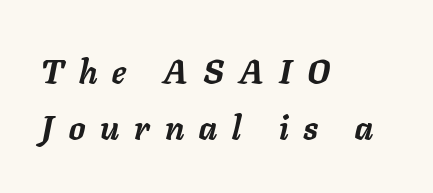
The image shows 34 px semibold type, italic (leaning right); set left-aligned, normal line spacing (1.65x), unusually wide letter spacing (+0.45 em), not underlined; low stroke contrast and a medium x-height.
